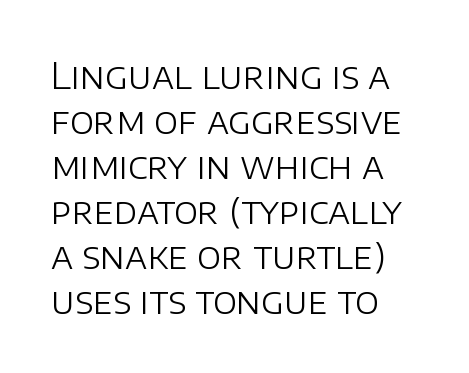
The image shows 36 px light sans-serif type, upright; set left-aligned, normal line spacing (1.25x), normal letter spacing, not underlined; low stroke contrast and a large x-height.
